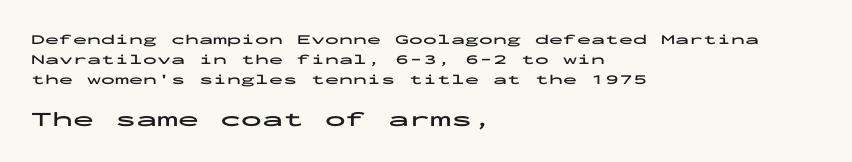
The image shows 21 px bold type, upright; set left-aligned, normal line spacing (1.42x), normal letter spacing, not underlined; the second (bottom) block is 1.5x larger.
